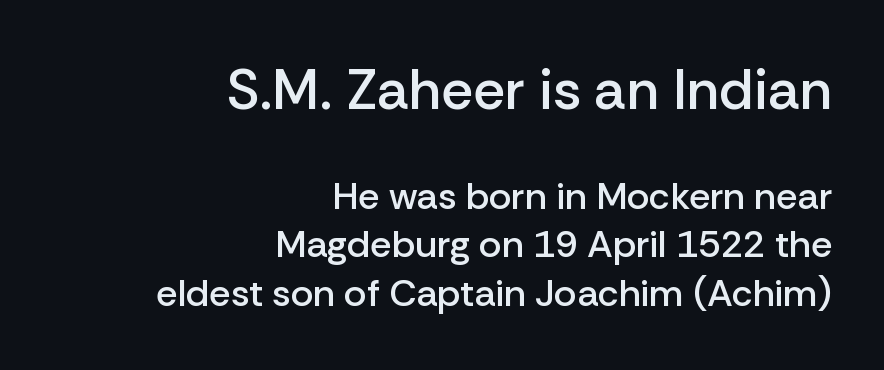
The image shows 57 px semibold sans-serif type, upright; set right-aligned, normal line spacing (1.28x), normal letter spacing, not underlined; the first (top) block is 1.5x larger; low stroke contrast and a medium x-height.
